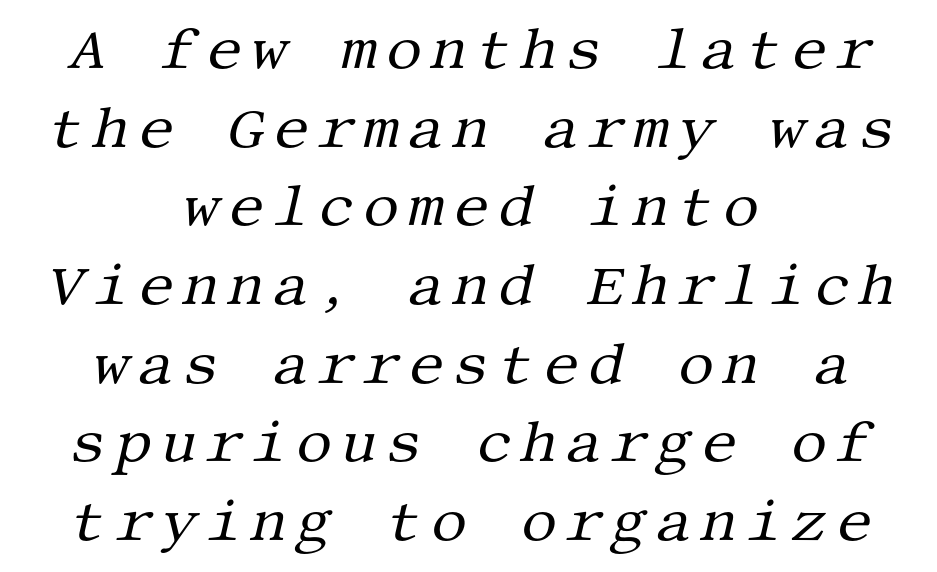
Q: Is the text bold? A: No.
Q: Is the text italic (slanted)? A: Yes, it leans right by about 13 degrees.
Q: Is the typeface a serif or a sans-serif typeface? A: Serif.
Q: Is the text underlined? A: No.
Q: How is the paragraph aligned? A: Centered.
Q: Is the spacing between lines tight, normal or loose? A: Normal.
Q: Width (condensed, normal, or wide)? A: Normal.
Q: Stroke contrast? A: Medium.
Q: x-height? A: Large.
